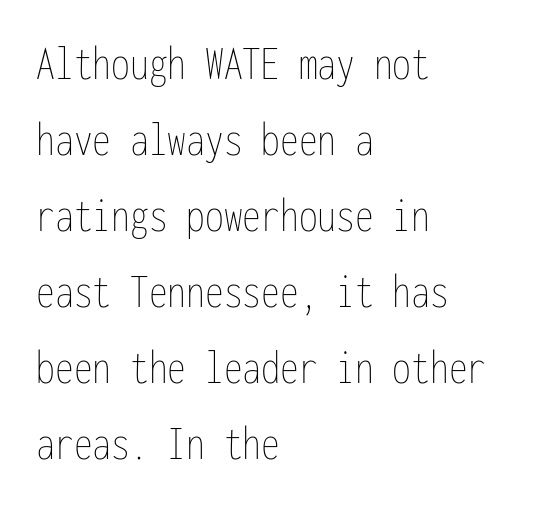
Counters stay open thanks to moderate or lighter strokes. The foot of each line stays bare and open. Short and long lines alike share a common starting point at left. Is this a fixed-width face? Yes — each glyph sits in an identical cell.
